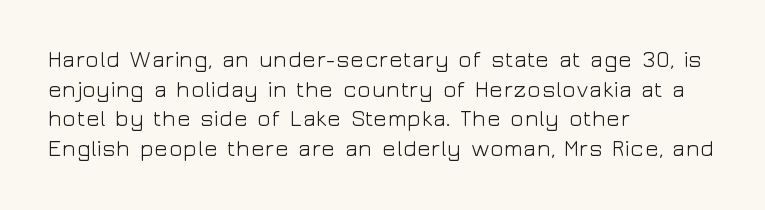
Q: Is the text bold? A: No.
Q: Is the text italic (slanted)? A: No, it is upright.
Q: Is the text underlined? A: No.
Q: How is the paragraph aligned? A: Left-aligned.
Q: Is the spacing between letters normal or unusually wide? A: Normal.
Q: Is the spacing between lines tight, normal or loose? A: Normal.
